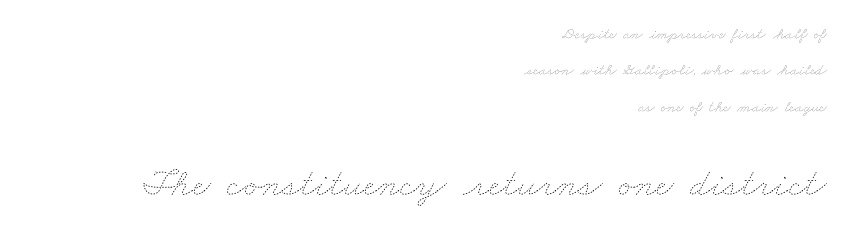
In terms of letterspacing, this is plain default setting. The strip under each line holds only bare page. A typesetter would call this leading open, well beyond the default. Proportional: the letters do not fall into vertical columns.
